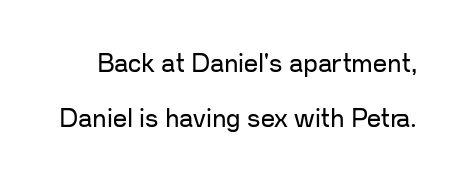
The image shows 25 px text type, upright; set loose line spacing (2.21x), normal letter spacing, not underlined.
